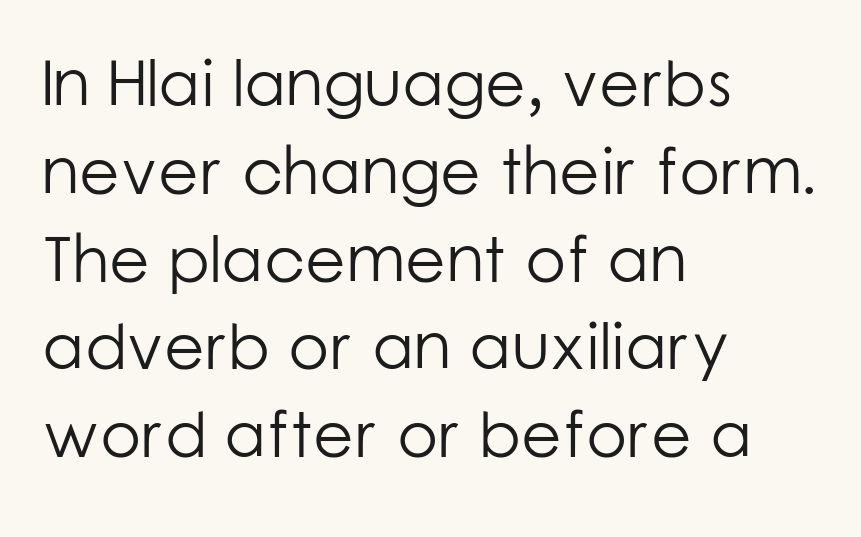
The rendering keeps characters at their native spacing. Serifs: no, the terminals of the letterforms are clean. A normal amount of white space separates one row of letters from the next. Unlike italic type, these characters show no tilt at all. Horizontally, the lines are justified to the leading edge only.
